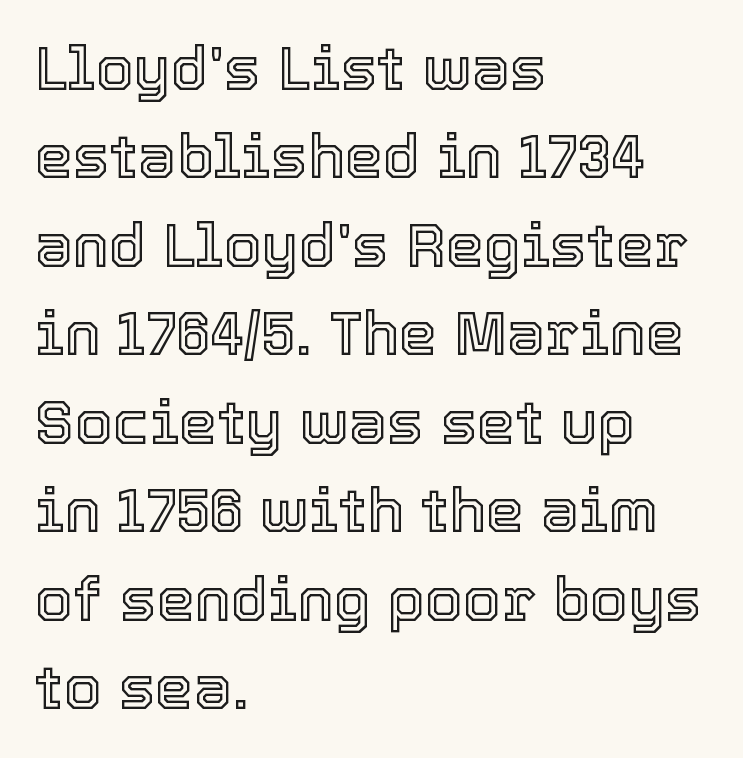
{"italic": "no", "width": "normal", "x_height": "medium", "monospaced": "no", "underline": "no", "align": "left", "line_spacing": "normal", "line_spacing_ratio": 1.45, "letter_spacing": "normal", "letter_spacing_em": 0.0, "glyph_px": 61}
